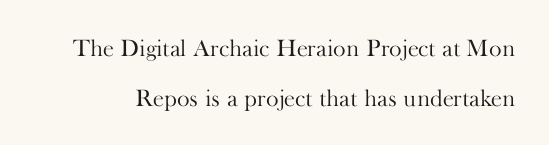
Q: Is the text bold? A: No.
Q: Is the text italic (slanted)? A: No, it is upright.
Q: Is the text underlined? A: No.
Q: Is the spacing between letters normal or unusually wide? A: Normal.
Q: Is the spacing between lines tight, normal or loose? A: Loose.
